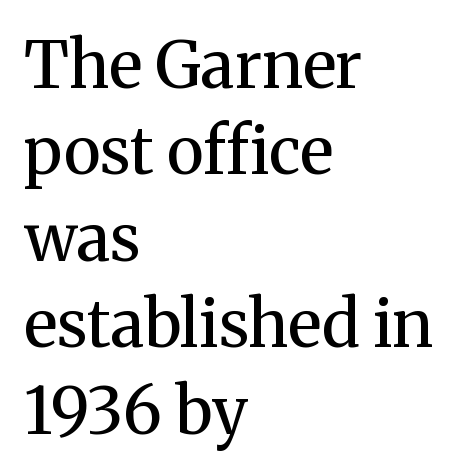
Q: Is the text bold? A: No.
Q: Is the text italic (slanted)? A: No, it is upright.
Q: Is the typeface a serif or a sans-serif typeface? A: Serif.
Q: Is the text underlined? A: No.
Q: How is the paragraph aligned? A: Left-aligned.
Q: Is the spacing between letters normal or unusually wide? A: Normal.
Q: Is the spacing between lines tight, normal or loose? A: Normal.
Q: Width (condensed, normal, or wide)? A: Normal.
Q: Stroke contrast? A: Medium.
Q: x-height? A: Medium.
Q: Monospaced? A: No.
